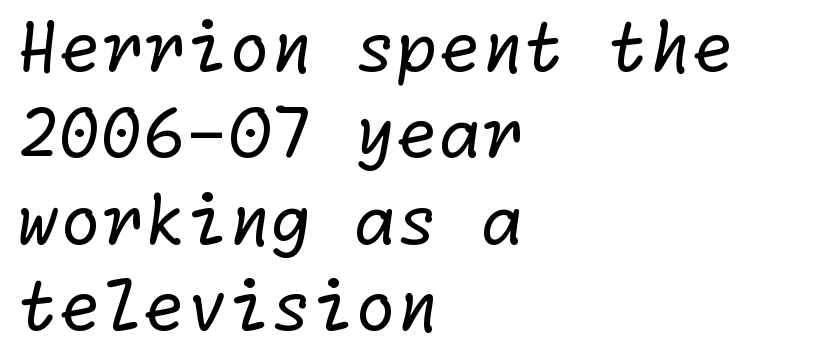
{"serif": "no", "bold": "no", "weight": "regular", "width": "normal", "stroke_contrast": "low", "x_height": "medium", "underline": "no", "align": "left", "line_spacing": "normal", "line_spacing_ratio": 1.27, "letter_spacing": "normal", "letter_spacing_em": 0.0, "glyph_px": 68}
